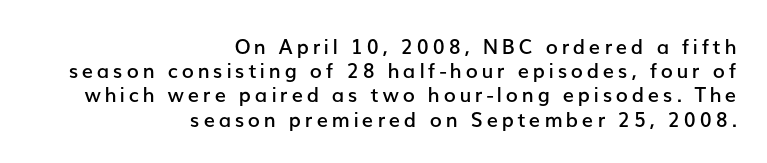
Q: Is the text bold? A: Semi-bold.
Q: Is the text italic (slanted)? A: No, it is upright.
Q: Is the text underlined? A: No.
Q: How is the paragraph aligned? A: Right-aligned.
